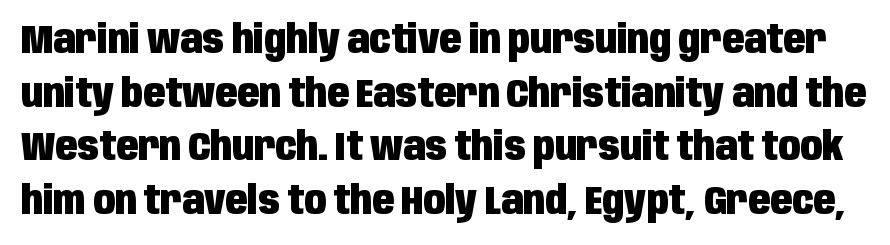
Upright lettering throughout. Notice how thick the strokes are: this is what a full bold looks like. Here the designer chose a conventional face with non-uniform glyph widths. A clean baseline with only descenders dipping below it. Observe the absence of serifs on each vertical stroke in this sample. Quick note: interline space is typical.
